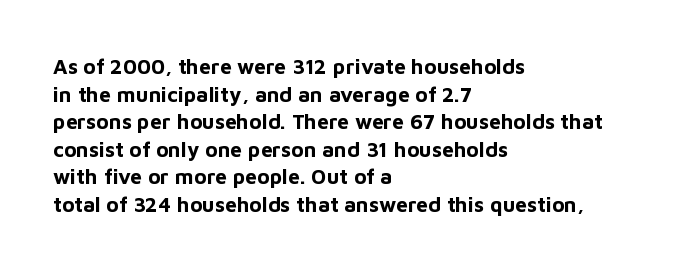
Q: Is the text bold? A: Yes.
Q: Is the text italic (slanted)? A: No, it is upright.
Q: Is the text underlined? A: No.
Q: How is the paragraph aligned? A: Left-aligned.
Q: Is the spacing between letters normal or unusually wide? A: Normal.
Q: Is the spacing between lines tight, normal or loose? A: Normal.
